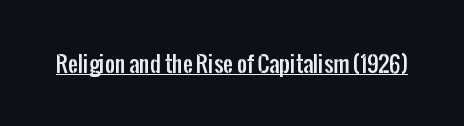
Compared with typical body copy, the letter spacing here is the same. Honestly, the underline is the first thing you notice here. No italicization has been applied; the sample stays upright.
